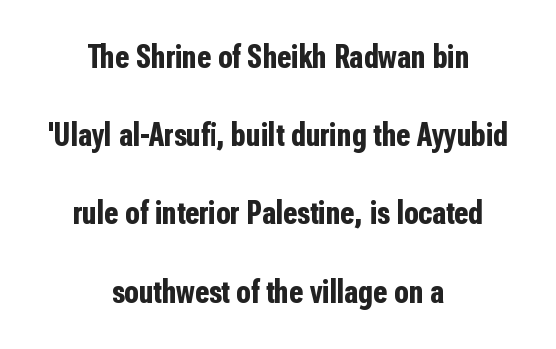
{"serif": "no", "italic": "no", "bold": "yes", "weight": "bold", "width": "condensed", "stroke_contrast": "low", "x_height": "medium", "monospaced": "no", "underline": "no", "align": "center", "line_spacing": "loose", "line_spacing_ratio": 2.37, "letter_spacing": "normal", "letter_spacing_em": 0.0, "glyph_px": 33}
